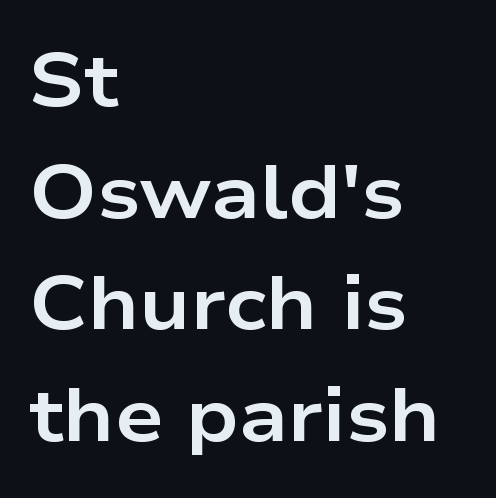
{"serif": "no", "italic": "no", "bold": "yes", "weight": "bold", "width": "wide", "stroke_contrast": "low", "x_height": "medium", "monospaced": "no", "underline": "no", "align": "left", "line_spacing": "normal", "line_spacing_ratio": 1.47, "letter_spacing": "normal", "letter_spacing_em": 0.0, "glyph_px": 76}
